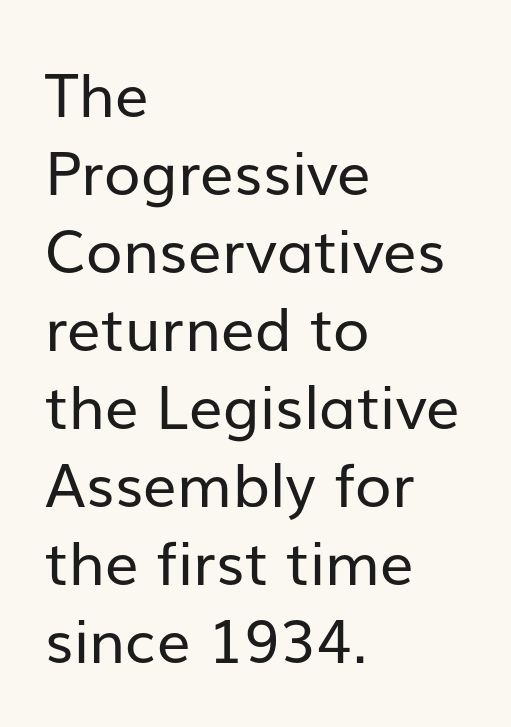
{"serif": "no", "italic": "no", "bold": "no", "weight": "regular", "width": "normal", "stroke_contrast": "low", "x_height": "medium", "monospaced": "no", "underline": "no", "align": "left", "line_spacing": "normal", "line_spacing_ratio": 1.3, "letter_spacing": "normal", "letter_spacing_em": 0.0, "glyph_px": 60}
